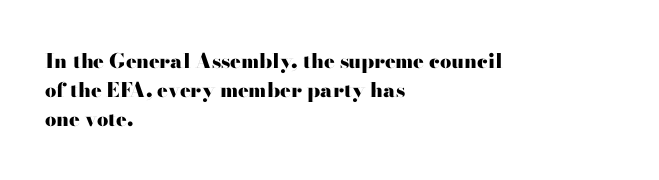
{"italic": "no", "bold": "yes", "underline": "no", "align": "left", "line_spacing": "normal", "line_spacing_ratio": 1.46, "letter_spacing": "normal", "letter_spacing_em": 0.0, "glyph_px": 20}
